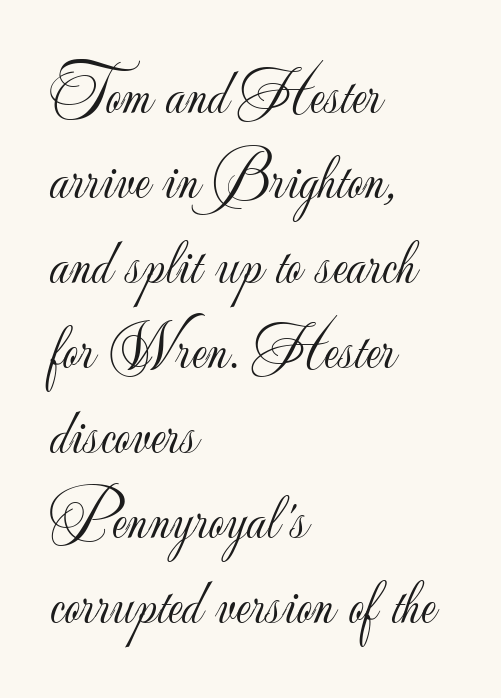
The letterforms sit shoulder to shoulder at normal distance. Type style note: lacks serifs. Is there much room between lines? A standard amount, neither cramped nor airy. These lines stack with their left ends in a neat column.
